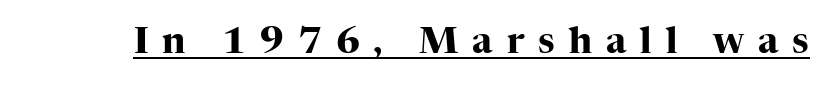
The image shows 36 px heavy serif type, upright; set unusually wide letter spacing (+0.39 em), underlined; high stroke contrast and a medium x-height.
